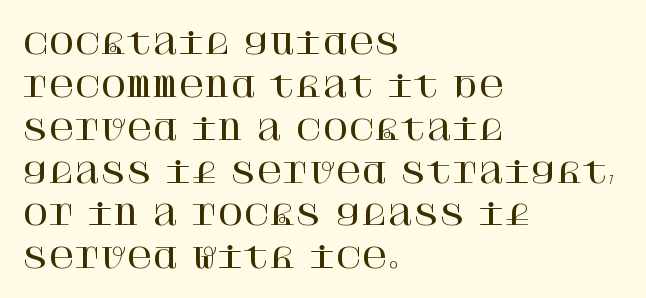
The image shows 28 px serif type, upright; set left-aligned, normal line spacing (1.53x), normal letter spacing, not underlined; high stroke contrast and a large x-height.
